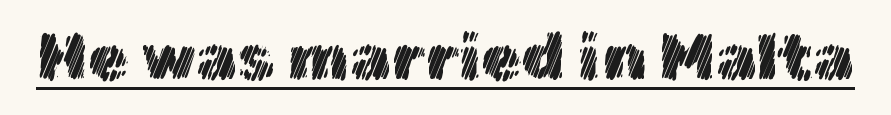
{"italic": "no", "width": "normal", "x_height": "medium", "monospaced": "no", "underline": "yes", "letter_spacing": "normal", "letter_spacing_em": 0.0, "glyph_px": 66}
